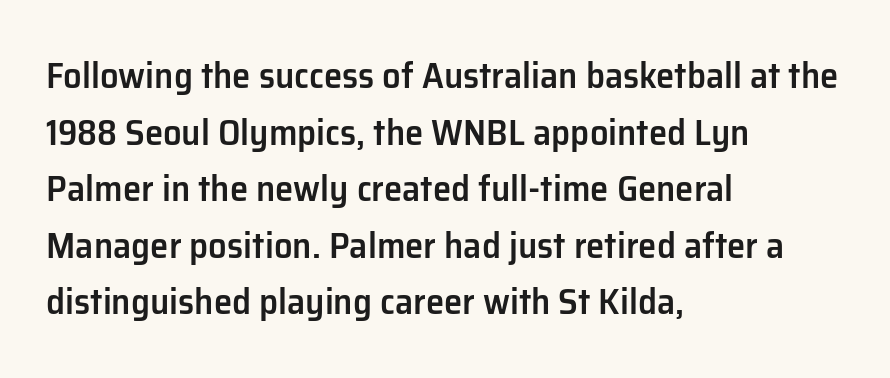
Q: Is the text bold? A: Semi-bold.
Q: Is the text italic (slanted)? A: No, it is upright.
Q: Is the typeface a serif or a sans-serif typeface? A: Sans-serif.
Q: Is the text underlined? A: No.
Q: How is the paragraph aligned? A: Left-aligned.
Q: Is the spacing between letters normal or unusually wide? A: Normal.
Q: Is the spacing between lines tight, normal or loose? A: Normal.
Q: Width (condensed, normal, or wide)? A: Normal.
Q: Stroke contrast? A: Low.
Q: x-height? A: Medium.
Q: Monospaced? A: No.
